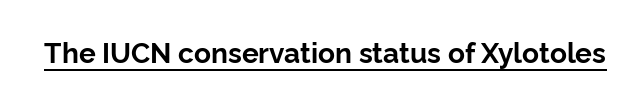
{"serif": "no", "italic": "no", "bold": "yes", "weight": "bold", "width": "normal", "stroke_contrast": "low", "x_height": "medium", "monospaced": "no", "underline": "yes", "letter_spacing": "normal", "letter_spacing_em": 0.0, "glyph_px": 28}
